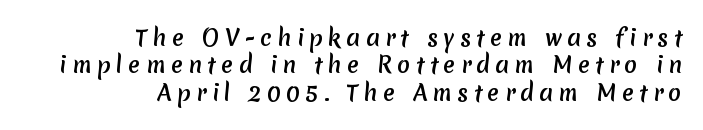
{"underline": "no", "align": "right", "line_spacing_ratio": 1.24, "letter_spacing": "wide", "letter_spacing_em": 0.24, "glyph_px": 22}
